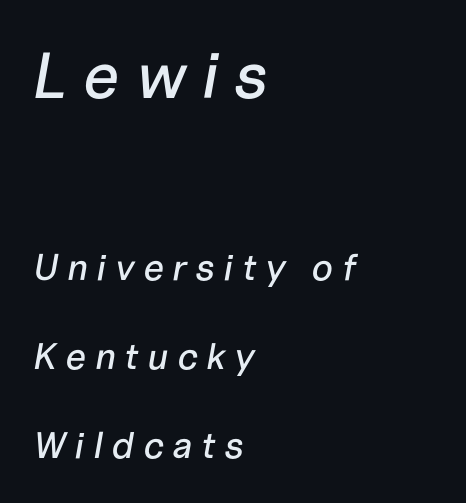
{"italic": "yes", "lean": "right", "slant_degrees": 10, "width": "normal", "stroke_contrast": "low", "x_height": "medium", "monospaced": "no", "underline": "no", "align": "left", "line_spacing": "loose", "line_spacing_ratio": 2.41, "letter_spacing": "wide", "letter_spacing_em": 0.23, "larger_block": "first", "size_ratio": 1.76, "glyph_px": 65}
